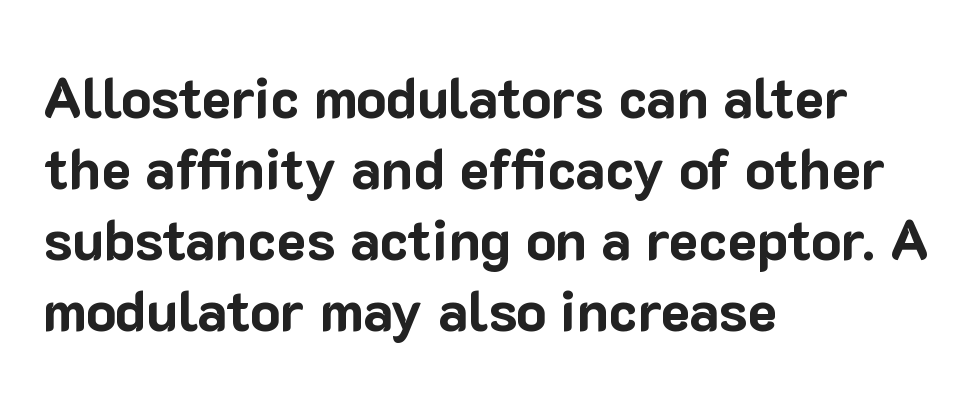
The image shows 56 px bold sans-serif type, upright; set left-aligned, normal line spacing (1.27x), normal letter spacing, not underlined; low stroke contrast and a medium x-height.
